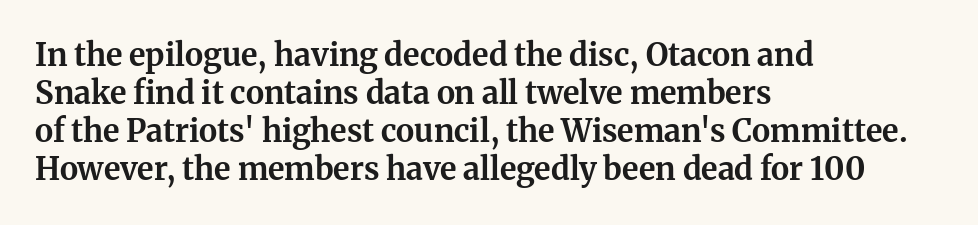
{"serif": "yes", "italic": "no", "bold": "yes", "weight": "bold", "width": "normal", "stroke_contrast": "medium", "x_height": "medium", "monospaced": "no", "underline": "no", "align": "left", "line_spacing_ratio": 1.23, "letter_spacing": "normal", "letter_spacing_em": 0.0, "glyph_px": 31}
